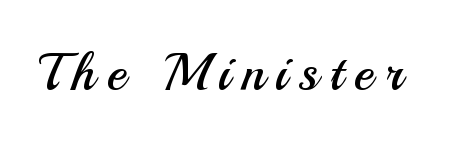
A typesetter would label this face a sans. Tracking value appears strongly positive — letters spread wide. Is this a heavy cut? Hardly; it is regular or lighter. Just letters on the line, the space beneath them empty.
